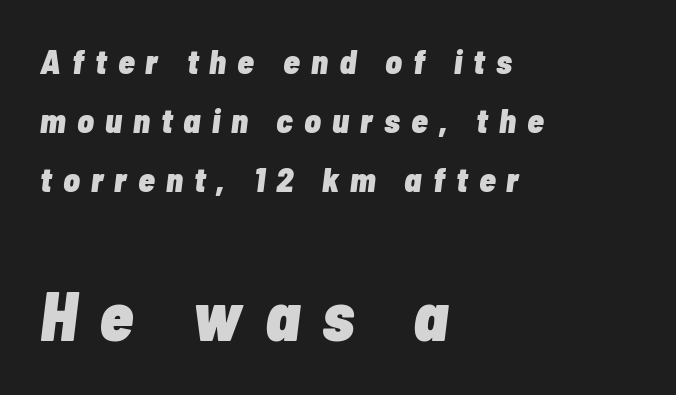
The image shows 69 px heavy, condensed type, italic (leaning right); set left-aligned, line spacing 1.73x, unusually wide letter spacing (+0.33 em), not underlined; the second (bottom) block is 2.03x larger; low stroke contrast and a medium x-height.
